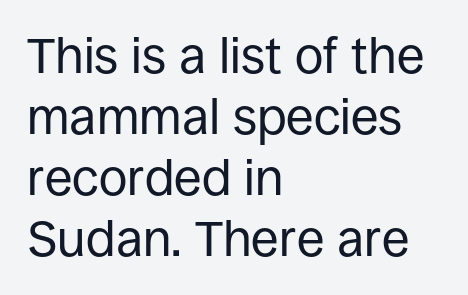
The image shows 50 px regular-weight sans-serif type, upright; set left-aligned, line spacing 1.22x, normal letter spacing, not underlined; low stroke contrast and a large x-height.
